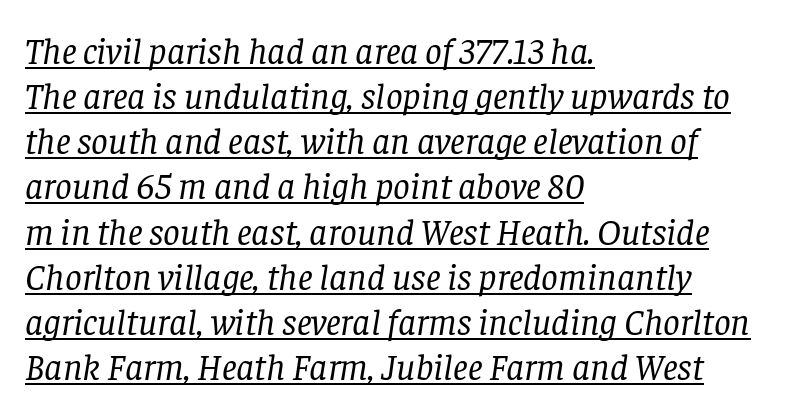
The image shows 37 px regular-weight serif type, italic (leaning right); set left-aligned, line spacing 1.22x, normal letter spacing, underlined; low stroke contrast and a large x-height.
